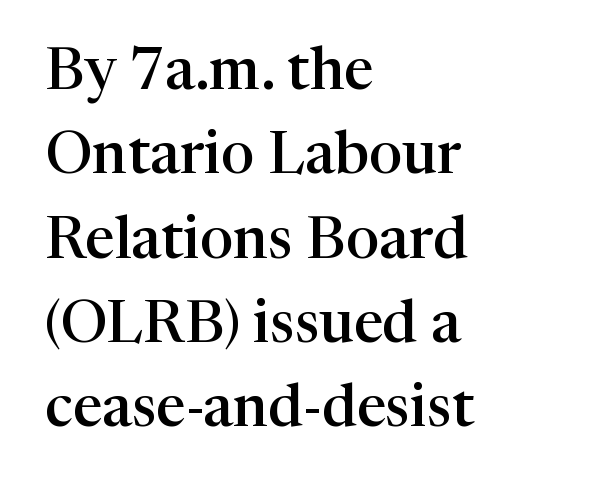
Q: Is the text bold? A: Semi-bold.
Q: Is the text italic (slanted)? A: No, it is upright.
Q: Is the typeface a serif or a sans-serif typeface? A: Serif.
Q: Is the text underlined? A: No.
Q: How is the paragraph aligned? A: Left-aligned.
Q: Is the spacing between letters normal or unusually wide? A: Normal.
Q: Is the spacing between lines tight, normal or loose? A: Normal.
Q: Width (condensed, normal, or wide)? A: Normal.
Q: Stroke contrast? A: High.
Q: x-height? A: Medium.
Q: Monospaced? A: No.
